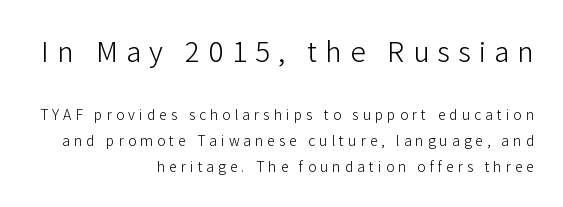
Heft: none added — not bold. Designer's note — italics off, roman on. The gaps between neighbouring characters are conspicuously large. These lines are rendered in a variable-pitch font. Note: larger setting up top, smaller setting below. Honestly, there is no underline to notice here at all.
